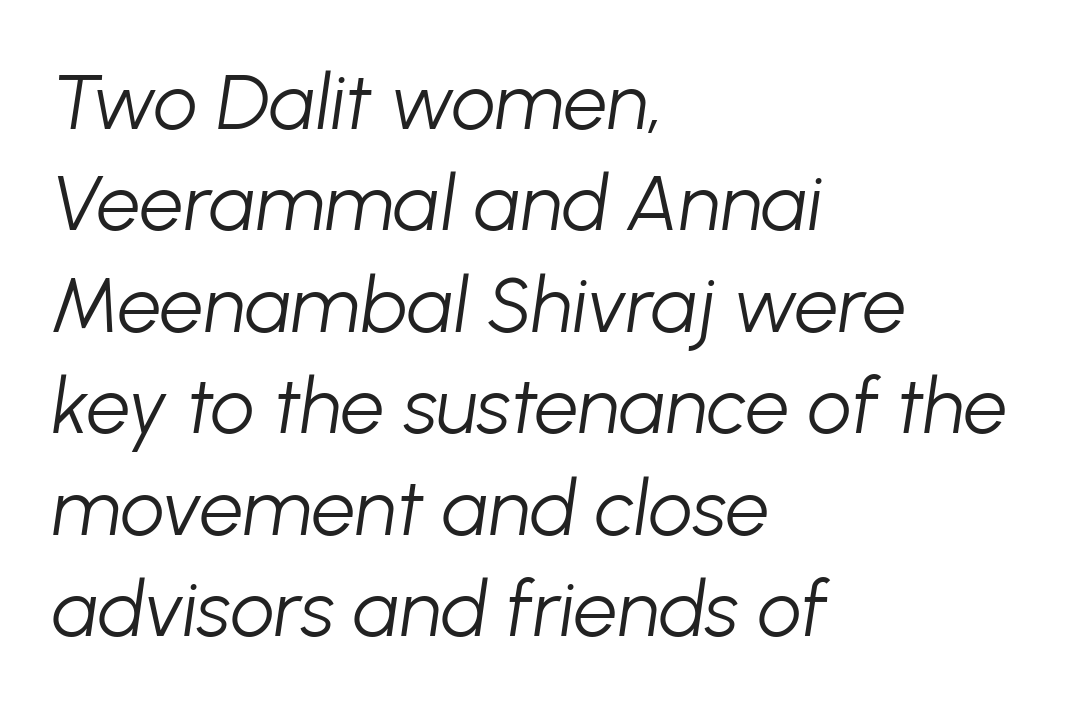
{"italic": "yes", "lean": "right", "slant_degrees": 8, "bold": "no", "weight": "light", "width": "normal", "stroke_contrast": "low", "x_height": "medium", "monospaced": "no", "underline": "no", "align": "left", "line_spacing": "normal", "line_spacing_ratio": 1.3, "letter_spacing": "normal", "letter_spacing_em": 0.0, "glyph_px": 78}
